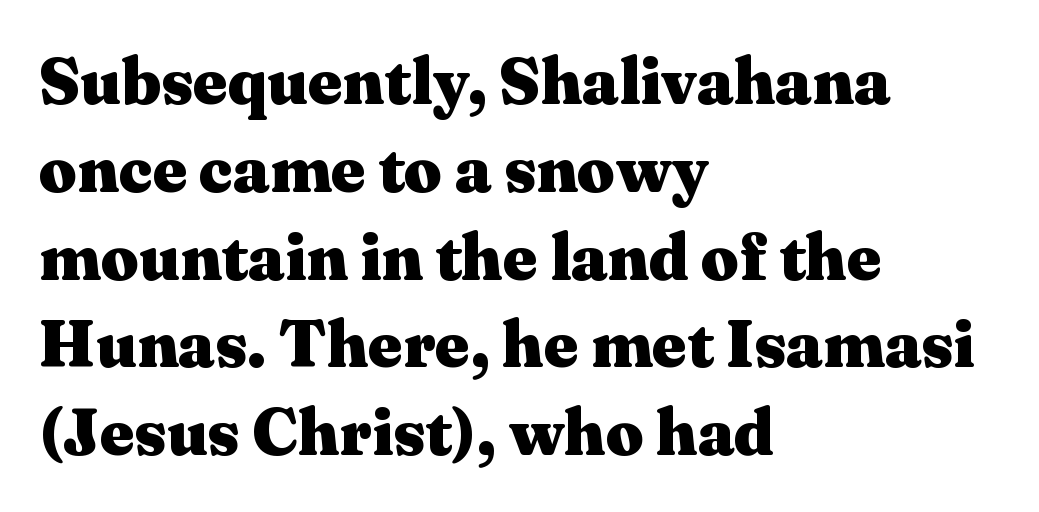
Lines of text with bare space underneath. Is the letter spacing exaggerated? No — it looks like the ordinary default. A serif font was chosen for this passage. Upright lettering throughout. The strokes are fattened all the way to bold. Visually the block forms a straight wall on the left and a jagged coastline on the right.
